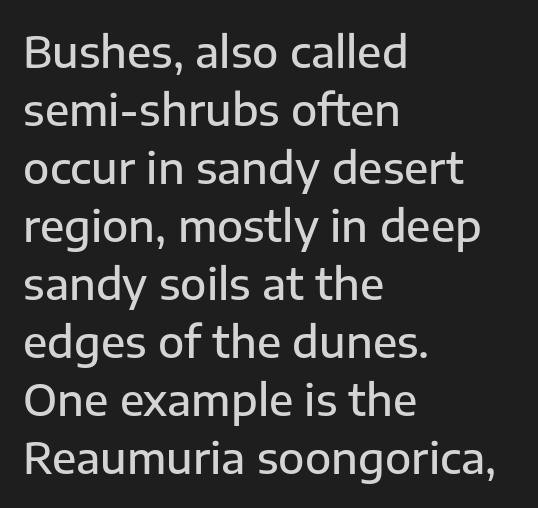
The image shows 43 px semibold sans-serif type, upright; set left-aligned, normal line spacing (1.35x), normal letter spacing, not underlined; low stroke contrast and a medium x-height.
